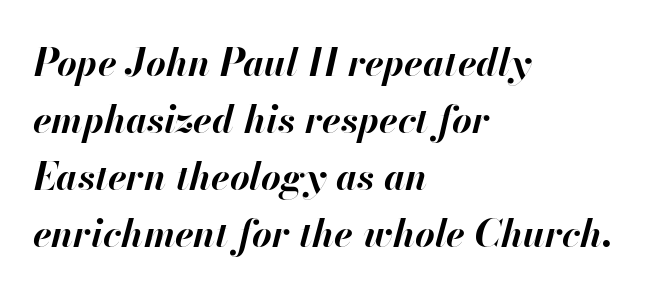
The image shows 38 px bold type, italic (leaning right); set left-aligned, normal line spacing (1.5x), normal letter spacing, not underlined; high stroke contrast and a small x-height.
